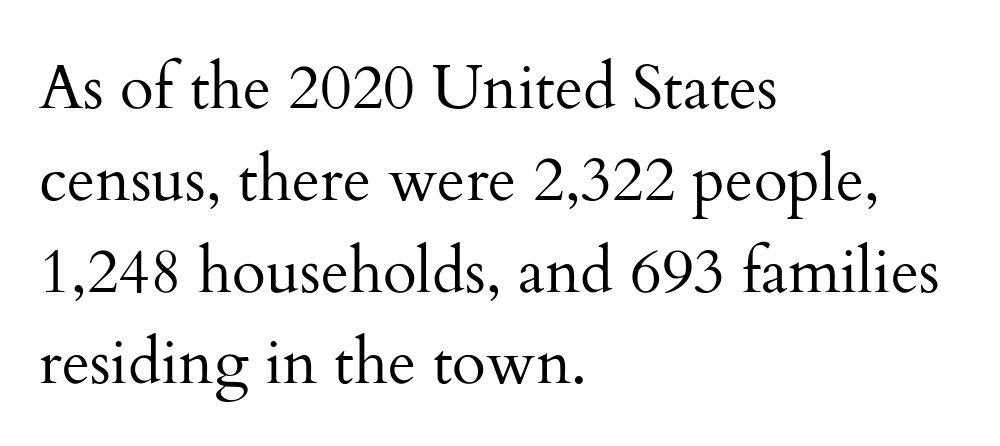
The image shows 62 px regular-weight serif type, upright; set left-aligned, normal line spacing (1.48x), normal letter spacing, not underlined; medium stroke contrast and a small x-height.
